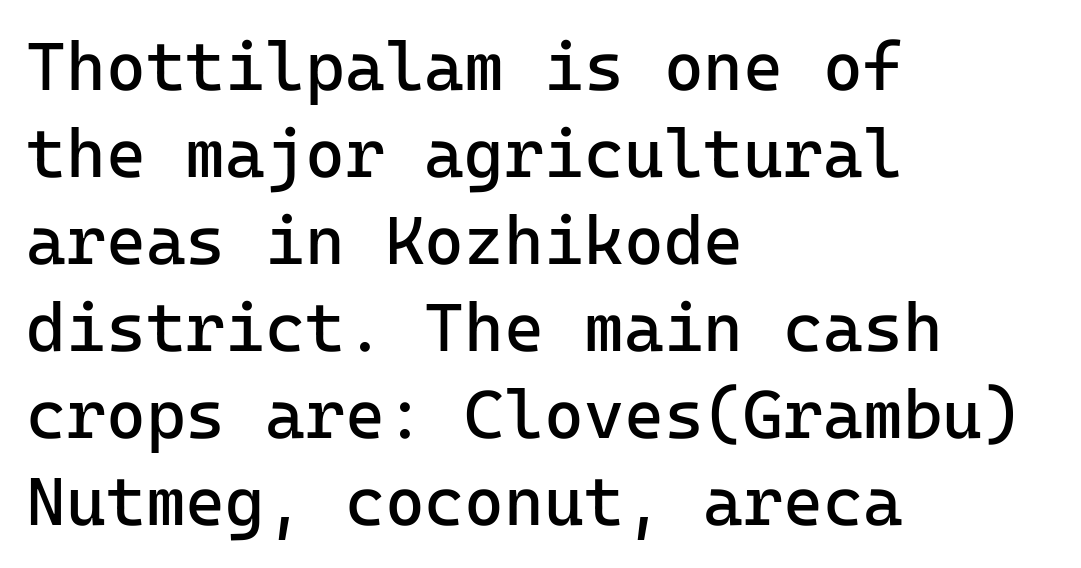
Q: Is the text bold? A: No.
Q: Is the text italic (slanted)? A: No, it is upright.
Q: Is the typeface a serif or a sans-serif typeface? A: Sans-serif.
Q: Is the text underlined? A: No.
Q: How is the paragraph aligned? A: Left-aligned.
Q: Is the spacing between letters normal or unusually wide? A: Normal.
Q: Is the spacing between lines tight, normal or loose? A: Normal.
Q: Width (condensed, normal, or wide)? A: Normal.
Q: Stroke contrast? A: Low.
Q: x-height? A: Medium.
Q: Monospaced? A: Yes.
